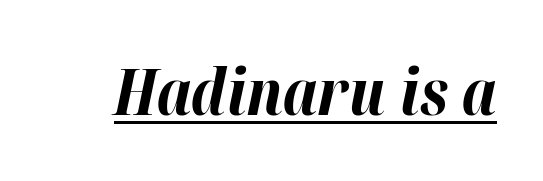
The text carries the slant typical of an italic or oblique font. You could not count columns in this text — the font is proportionally spaced. A typesetter would call this zero additional tracking. The passage shown is emphatically bold. Glance below the letters and you will spot a drawn line.
